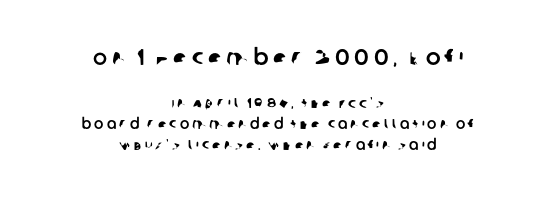
The image shows 22 px text type; set centered, normal line spacing (1.48x), unusually wide letter spacing (+0.21 em), not underlined; the first (top) block is 1.57x larger.
